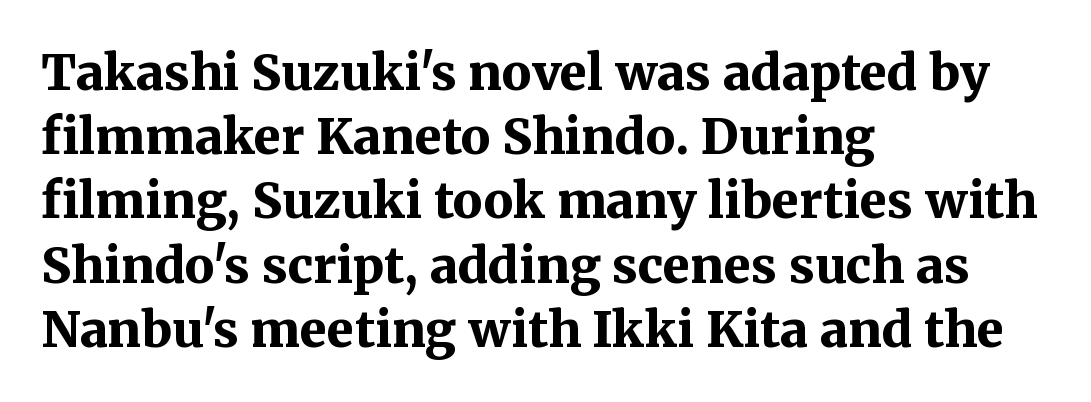
Notice how the passage keeps a crisp vertical edge on the left only. The string is rendered with underlining switched off. Typographically, this falls in the serif category. This is the regular roman posture of the typeface.
